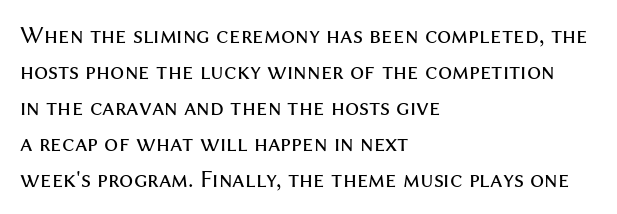
The rendering anchors every line to the left-hand side. Words appear dense and cohesive because spacing is normal. Does the leading feel generous? No, just average. A quiet, ordinary-to-light weight characterises the typeface.
